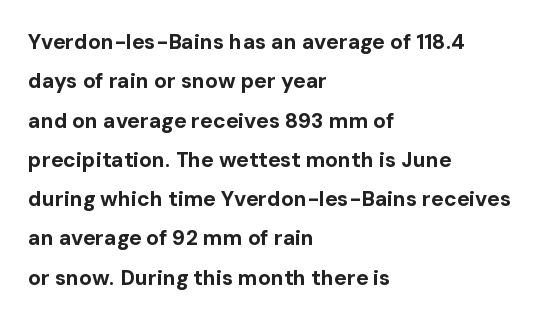
Q: Is the text bold? A: Yes.
Q: Is the text italic (slanted)? A: No, it is upright.
Q: Is the text underlined? A: No.
Q: How is the paragraph aligned? A: Left-aligned.
Q: Is the spacing between letters normal or unusually wide? A: Normal.
